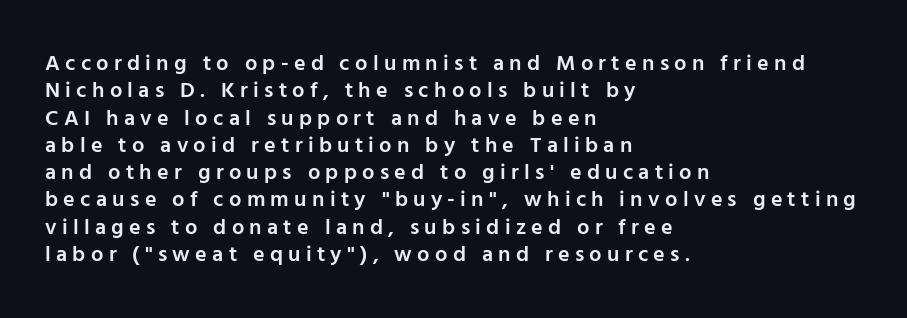
If you drew a ruler down the left edge, every line would touch it. The letters stand upright; this is a roman face. Descenders are the only things crossing below the line. Emphasis by weight is partial: semibold. The line texture is sparse and dotted thanks to wide tracking.
